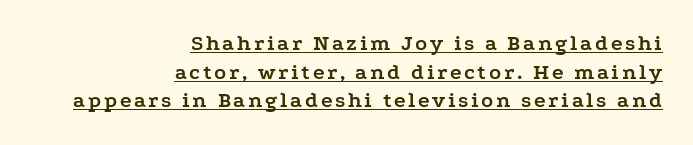
Q: Is the text bold? A: Yes.
Q: Is the text italic (slanted)? A: No, it is upright.
Q: Is the text underlined? A: Yes.
Q: How is the paragraph aligned? A: Right-aligned.
Q: Is the spacing between lines tight, normal or loose? A: Normal.
